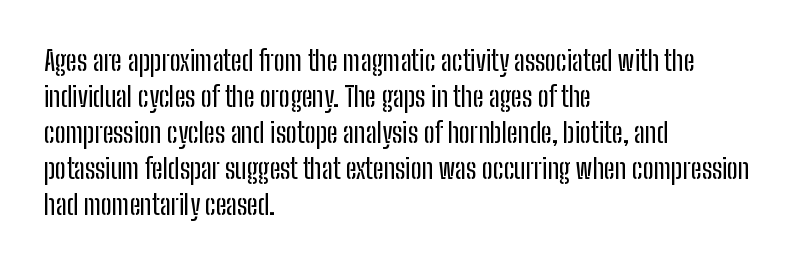
The image shows 27 px text type, upright; set left-aligned, normal line spacing (1.33x), normal letter spacing, not underlined.
